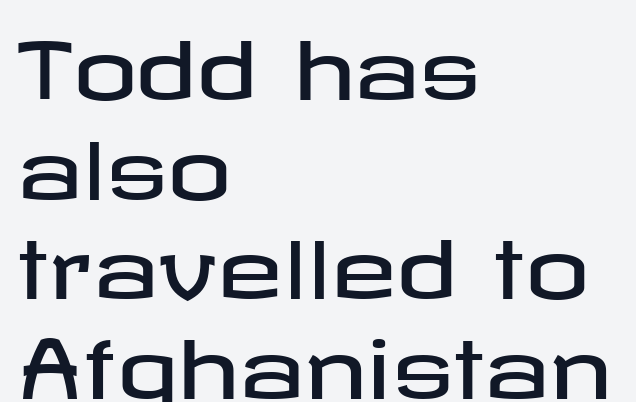
Q: Is the text italic (slanted)? A: No, it is upright.
Q: Is the typeface a serif or a sans-serif typeface? A: Sans-serif.
Q: Is the text underlined? A: No.
Q: How is the paragraph aligned? A: Left-aligned.
Q: Is the spacing between letters normal or unusually wide? A: Normal.
Q: Is the spacing between lines tight, normal or loose? A: Normal.
Q: Width (condensed, normal, or wide)? A: Wide.
Q: Stroke contrast? A: Low.
Q: x-height? A: Medium.
